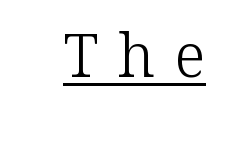
The image shows 60 px light serif type, upright; set unusually wide letter spacing (+0.32 em), underlined; low stroke contrast and a medium x-height.
